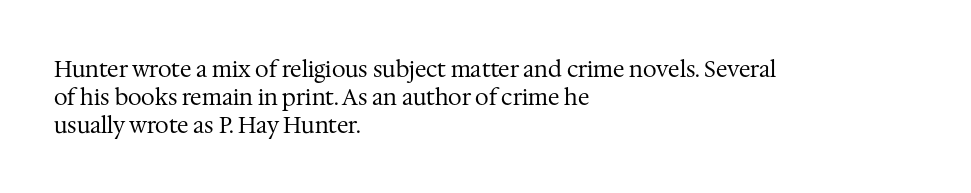
{"italic": "no", "bold": "no", "underline": "no", "align": "left", "line_spacing": "normal", "line_spacing_ratio": 1.27, "letter_spacing": "normal", "letter_spacing_em": 0.0, "glyph_px": 22}
